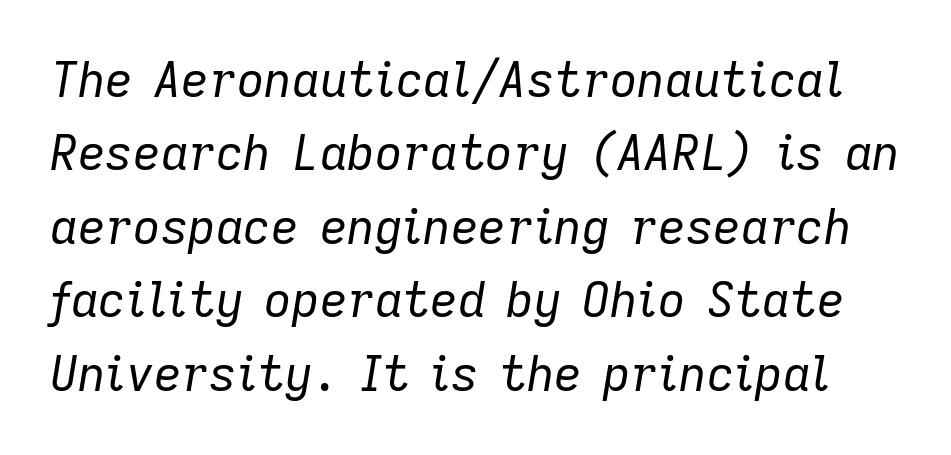
Q: Is the text bold? A: No.
Q: Is the text italic (slanted)? A: Yes, it leans right by about 9 degrees.
Q: Is the text underlined? A: No.
Q: Is the spacing between letters normal or unusually wide? A: Normal.
Q: Is the spacing between lines tight, normal or loose? A: Normal.
Q: Width (condensed, normal, or wide)? A: Normal.
Q: Stroke contrast? A: Low.
Q: x-height? A: Medium.
Q: Monospaced? A: No.
